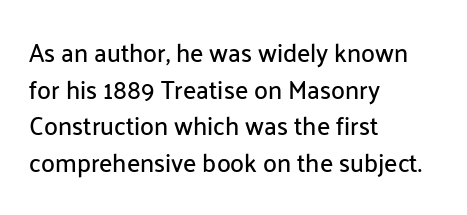
The image shows 25 px text type, upright; set left-aligned, normal line spacing (1.47x), normal letter spacing, not underlined.
